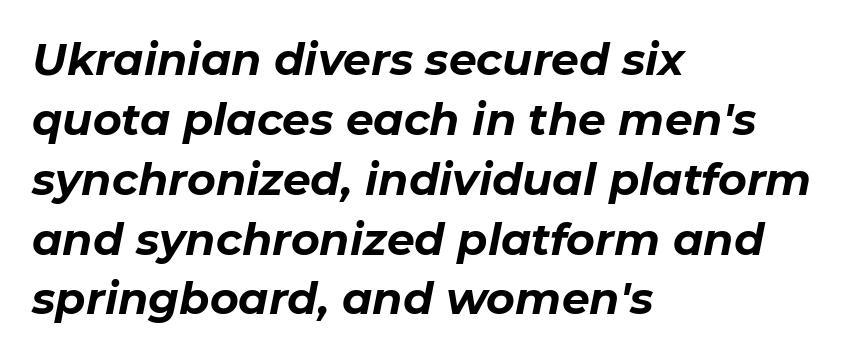
Q: Is the text bold? A: Yes.
Q: Is the text italic (slanted)? A: Yes, it leans right by about 11 degrees.
Q: Is the text underlined? A: No.
Q: How is the paragraph aligned? A: Left-aligned.
Q: Is the spacing between letters normal or unusually wide? A: Normal.
Q: Is the spacing between lines tight, normal or loose? A: Normal.
Q: Width (condensed, normal, or wide)? A: Normal.
Q: Stroke contrast? A: Low.
Q: x-height? A: Medium.
Q: Monospaced? A: No.
